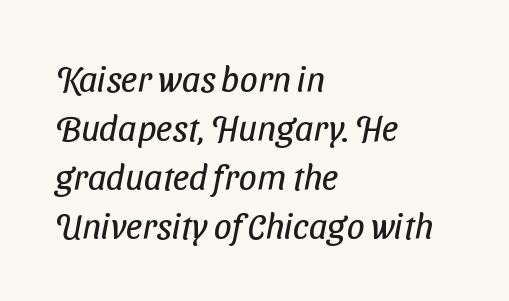
The image shows 36 px regular-weight, condensed sans-serif type; set left-aligned, normal line spacing (1.36x), normal letter spacing, not underlined; low stroke contrast and a medium x-height.
